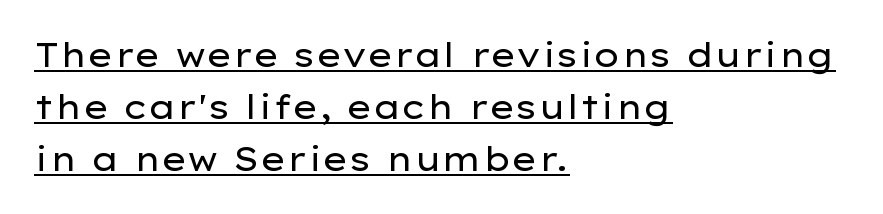
Q: Is the text bold? A: No.
Q: Is the text italic (slanted)? A: No, it is upright.
Q: Is the typeface a serif or a sans-serif typeface? A: Sans-serif.
Q: Is the text underlined? A: Yes.
Q: How is the paragraph aligned? A: Left-aligned.
Q: Is the spacing between letters normal or unusually wide? A: Normal.
Q: Is the spacing between lines tight, normal or loose? A: Normal.
Q: Width (condensed, normal, or wide)? A: Wide.
Q: Stroke contrast? A: Low.
Q: x-height? A: Medium.
Q: Monospaced? A: No.
